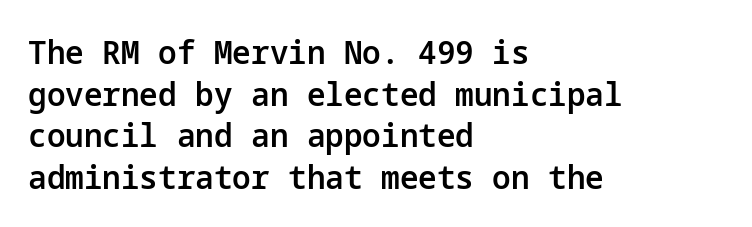
{"serif": "no", "italic": "no", "bold": "semi", "weight": "semibold", "width": "normal", "stroke_contrast": "low", "x_height": "medium", "underline": "no", "align": "left", "line_spacing": "normal", "line_spacing_ratio": 1.26, "letter_spacing": "normal", "letter_spacing_em": 0.0, "glyph_px": 33}
